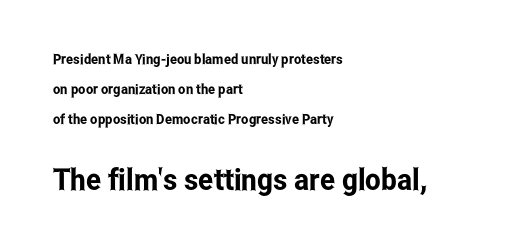
{"serif": "no", "italic": "no", "width": "condensed", "stroke_contrast": "low", "x_height": "medium", "monospaced": "no", "underline": "no", "align": "left", "line_spacing": "loose", "line_spacing_ratio": 2.15, "letter_spacing": "normal", "letter_spacing_em": 0.0, "larger_block": "second", "size_ratio": 2.14, "glyph_px": 30}
